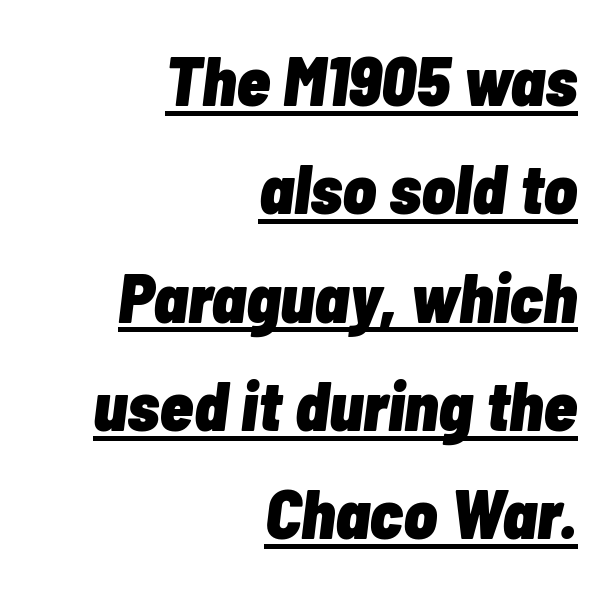
{"italic": "yes", "lean": "right", "slant_degrees": 7, "bold": "yes", "weight": "heavy", "width": "condensed", "stroke_contrast": "low", "x_height": "medium", "monospaced": "no", "underline": "yes", "align": "right", "line_spacing": "normal", "line_spacing_ratio": 1.57, "letter_spacing": "normal", "letter_spacing_em": 0.0, "glyph_px": 69}
